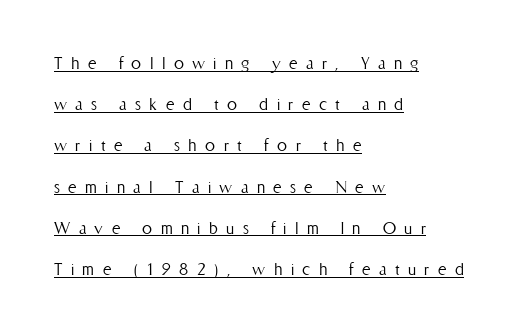
The image shows 20 px text type, upright; set left-aligned, loose line spacing (2.06x), unusually wide letter spacing (+0.42 em), underlined.
